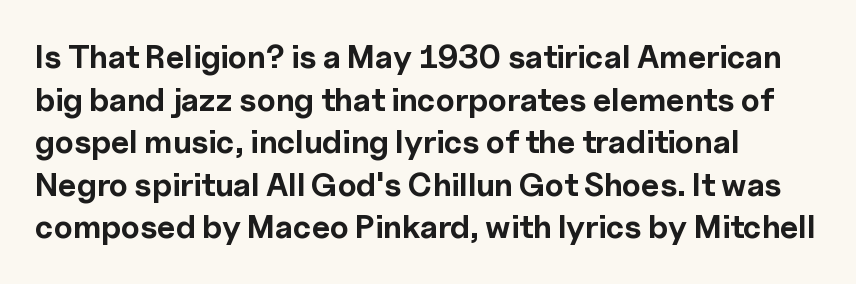
The image shows 32 px bold sans-serif type, upright; set left-aligned, normal line spacing (1.33x), normal letter spacing, not underlined; a medium x-height.
